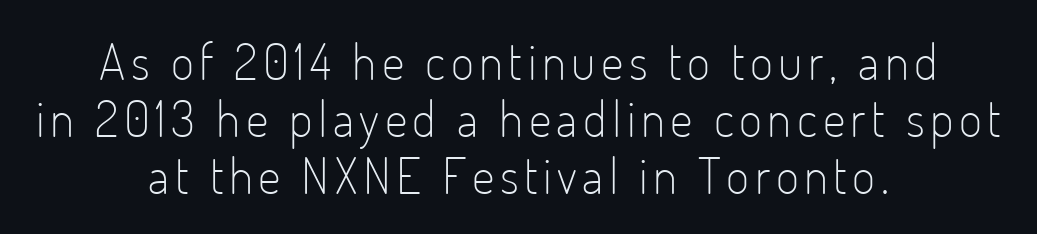
The letters advance in unequal steps, a hallmark of proportional type. Nothing heavy about these letters — not bold at all. In terms of letterform style, serifs are entirely absent. The letters stand straight up with perfectly vertical stems. The leading is snug, giving the passage a crowded texture.
